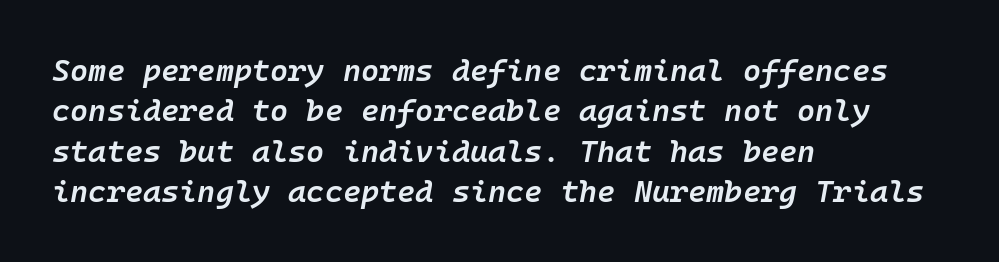
{"italic": "yes", "lean": "right", "slant_degrees": 10, "bold": "semi", "weight": "semibold", "width": "normal", "stroke_contrast": "low", "x_height": "medium", "monospaced": "yes", "underline": "no", "align": "left", "line_spacing": "normal", "line_spacing_ratio": 1.3, "letter_spacing": "normal", "letter_spacing_em": 0.0, "glyph_px": 31}
